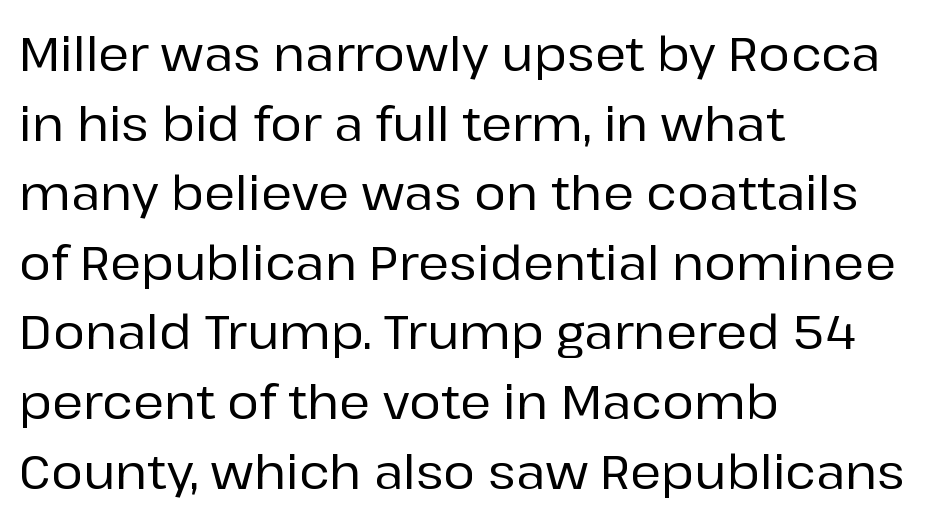
{"serif": "no", "italic": "no", "width": "normal", "stroke_contrast": "low", "x_height": "medium", "monospaced": "no", "underline": "no", "align": "left", "line_spacing": "normal", "line_spacing_ratio": 1.45, "letter_spacing": "normal", "letter_spacing_em": 0.0, "glyph_px": 48}
